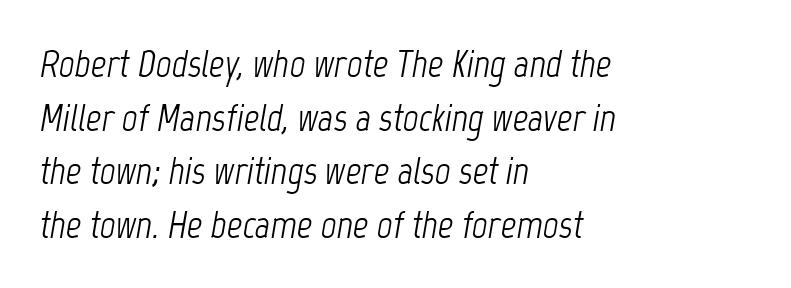
Caption: multi-line text, flush left, ragged right. The specimen omits any rule beneath the text block's lines. The specimen reads as italic at a glance. Evenly set lines give the paragraph a standard silhouette. Honestly, the letter spacing is just normal — you wouldn't notice it. No chunkiness to these letters — they're not bold.
